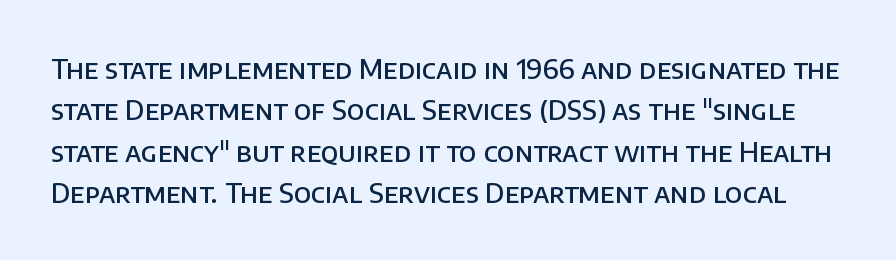
Q: Is the text bold? A: Semi-bold.
Q: Is the text italic (slanted)? A: No, it is upright.
Q: Is the text underlined? A: No.
Q: Is the spacing between letters normal or unusually wide? A: Normal.
Q: Is the spacing between lines tight, normal or loose? A: Normal.
